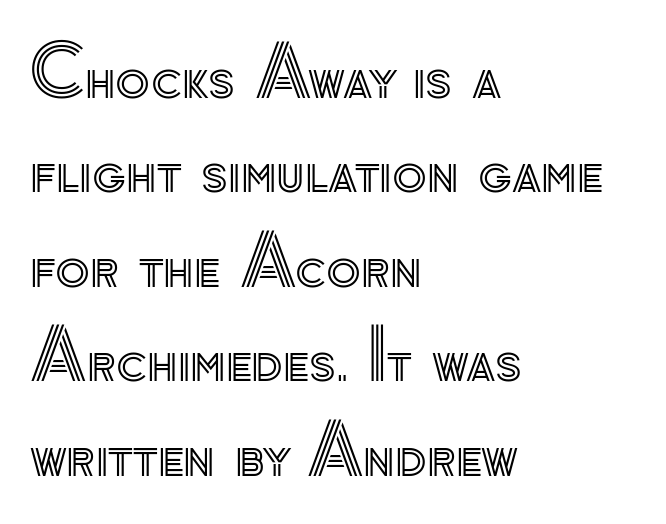
The image shows 71 px text type, upright; set left-aligned, normal line spacing (1.33x), normal letter spacing, not underlined; a small x-height.
